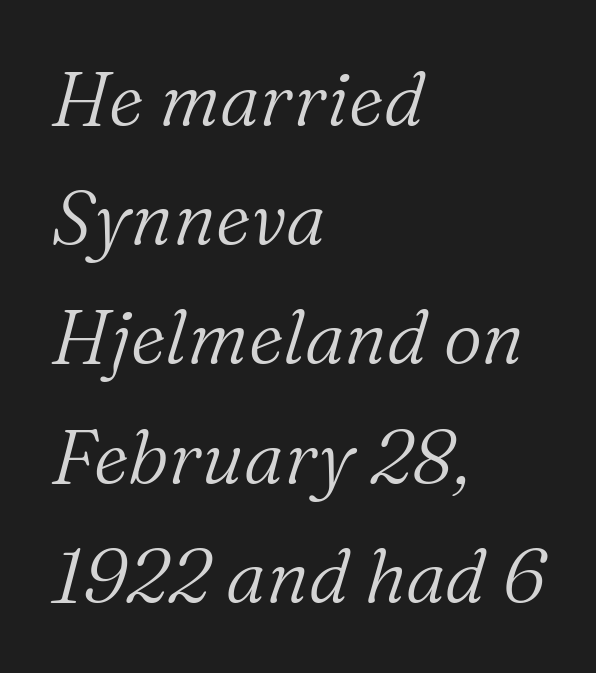
Q: Is the text bold? A: No.
Q: Is the text italic (slanted)? A: Yes, it leans right by about 16 degrees.
Q: Is the typeface a serif or a sans-serif typeface? A: Serif.
Q: Is the text underlined? A: No.
Q: How is the paragraph aligned? A: Left-aligned.
Q: Is the spacing between letters normal or unusually wide? A: Normal.
Q: Is the spacing between lines tight, normal or loose? A: Normal.
Q: Width (condensed, normal, or wide)? A: Normal.
Q: Stroke contrast? A: Medium.
Q: x-height? A: Medium.
Q: Monospaced? A: No.
